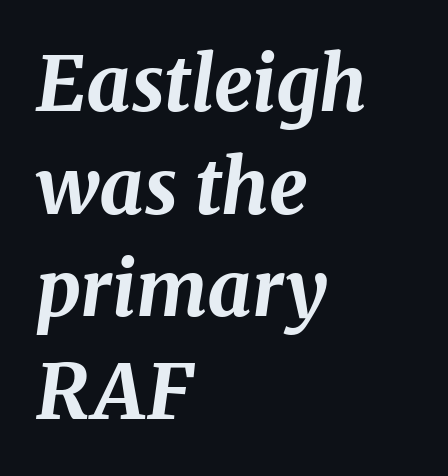
Q: Is the text bold? A: Yes.
Q: Is the text italic (slanted)? A: Yes, it leans right by about 8 degrees.
Q: Is the text underlined? A: No.
Q: How is the paragraph aligned? A: Left-aligned.
Q: Is the spacing between letters normal or unusually wide? A: Normal.
Q: Is the spacing between lines tight, normal or loose? A: Normal.
Q: Width (condensed, normal, or wide)? A: Normal.
Q: Stroke contrast? A: Medium.
Q: x-height? A: Medium.
Q: Monospaced? A: No.
